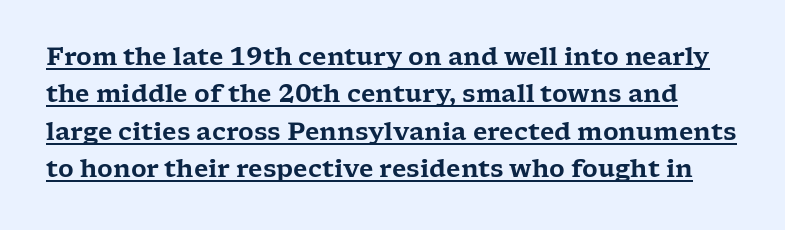
The image shows 24 px text type, upright; set normal line spacing (1.56x), normal letter spacing, underlined.
